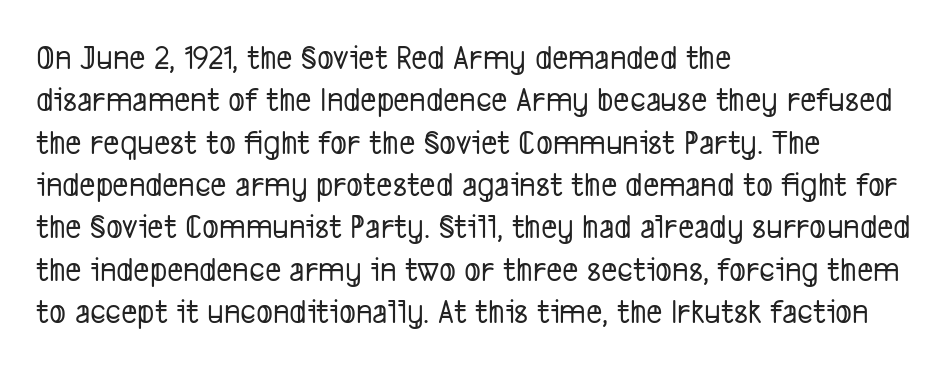
This rendering uses left alignment, leaving the right contour irregular. The space directly below the letters is spotless. Do the characters align in a grid? No, the font is proportional. The face used here is a sans, in the tradition of grotesques and geometrics.
